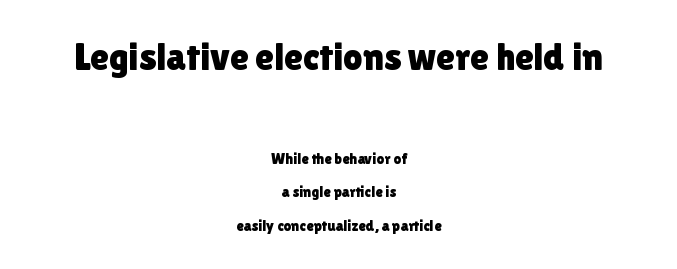
Q: Is the text italic (slanted)? A: No, it is upright.
Q: Is the typeface a serif or a sans-serif typeface? A: Sans-serif.
Q: Is the text underlined? A: No.
Q: How is the paragraph aligned? A: Centered.
Q: Is the spacing between letters normal or unusually wide? A: Normal.
Q: Is the spacing between lines tight, normal or loose? A: Loose.
Q: Which block of text is set in a larger size, the first (top) or the second (bottom)? A: The first (top) one.
Q: Width (condensed, normal, or wide)? A: Normal.
Q: x-height? A: Medium.
Q: Monospaced? A: No.
